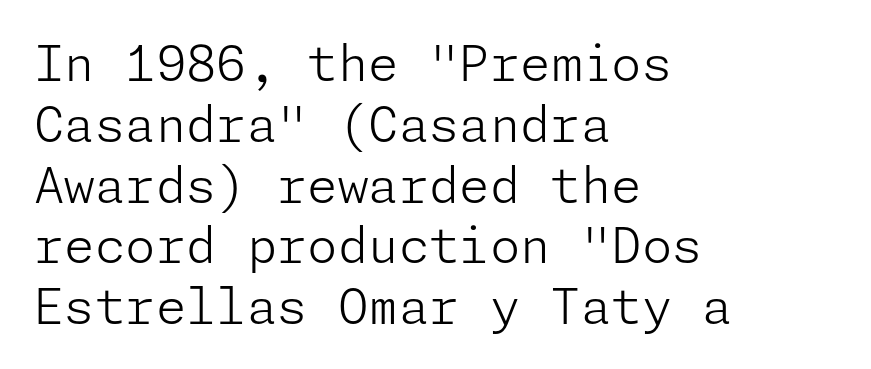
The image shows 49 px light sans-serif type, upright; set left-aligned, line spacing 1.24x, normal letter spacing, not underlined; low stroke contrast and a medium x-height.
